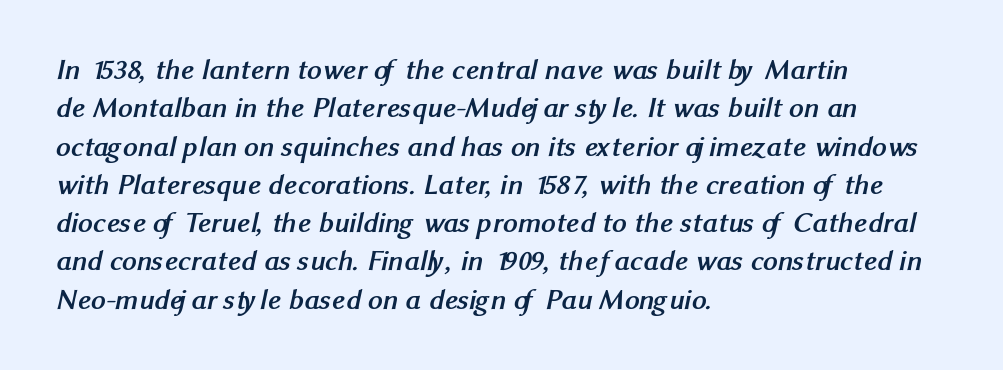
{"serif": "no", "bold": "yes", "weight": "semibold", "width": "normal", "stroke_contrast": "medium", "x_height": "medium", "monospaced": "no", "underline": "no", "align": "left", "line_spacing": "normal", "line_spacing_ratio": 1.32, "letter_spacing": "normal", "letter_spacing_em": 0.0, "glyph_px": 29}
